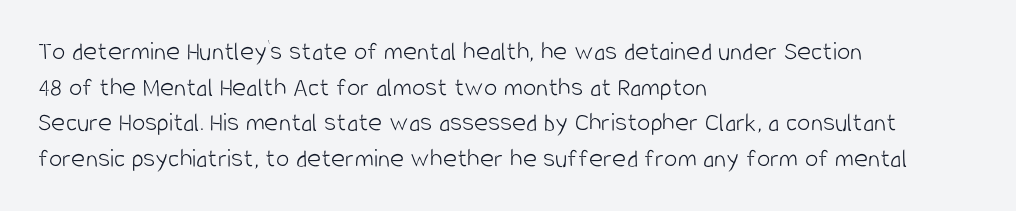
Q: Is the text bold? A: No.
Q: Is the text italic (slanted)? A: No, it is upright.
Q: Is the text underlined? A: No.
Q: How is the paragraph aligned? A: Left-aligned.
Q: Is the spacing between letters normal or unusually wide? A: Normal.
Q: Is the spacing between lines tight, normal or loose? A: Normal.
